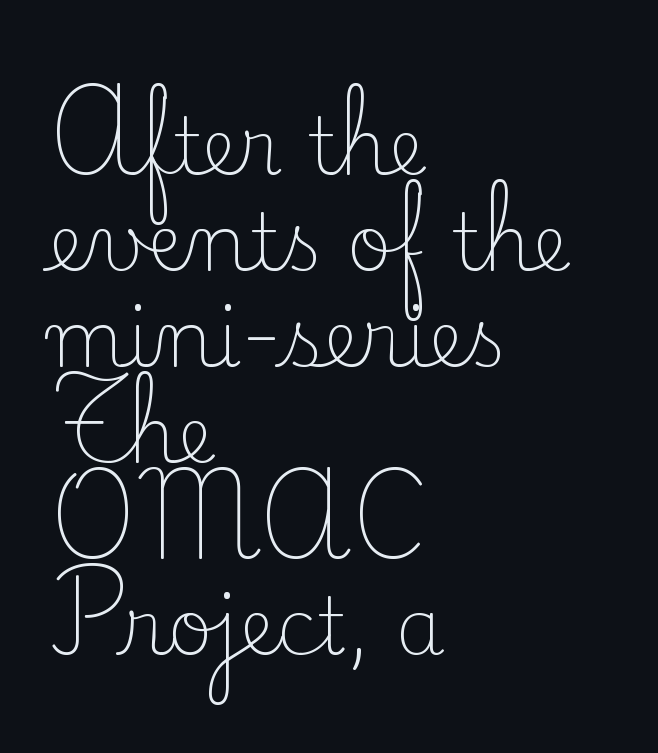
{"serif": "yes", "italic": "no", "bold": "no", "weight": "light", "width": "normal", "stroke_contrast": "low", "x_height": "small", "monospaced": "no", "underline": "no", "align": "left", "line_spacing_ratio": 1.23, "letter_spacing": "normal", "letter_spacing_em": 0.0, "glyph_px": 78}
